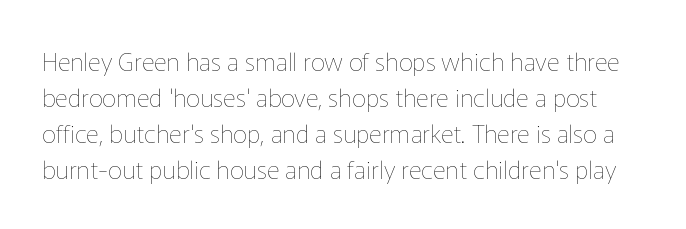
Q: Is the text bold? A: No.
Q: Is the text italic (slanted)? A: No, it is upright.
Q: Is the text underlined? A: No.
Q: Is the spacing between letters normal or unusually wide? A: Normal.
Q: Is the spacing between lines tight, normal or loose? A: Normal.
